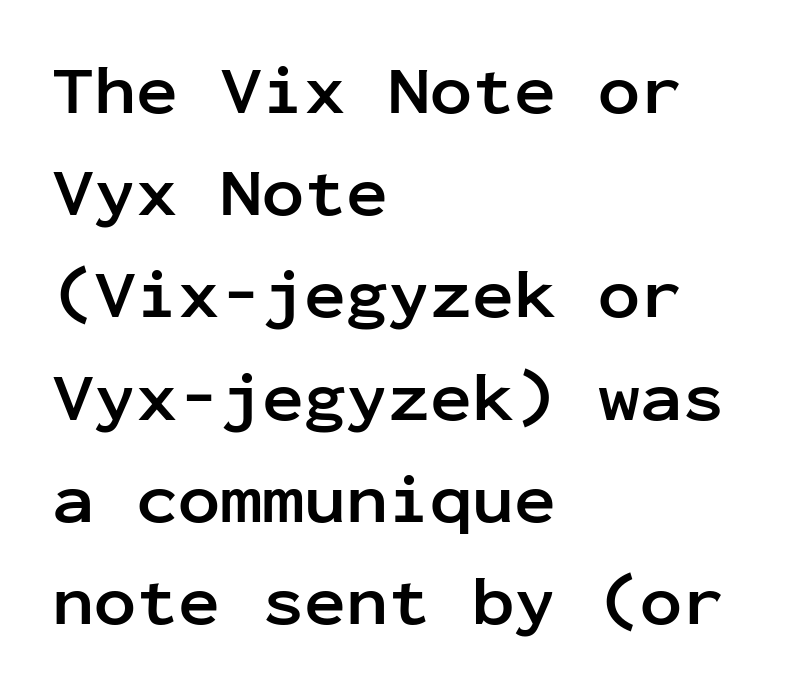
The image shows 70 px semibold sans-serif type, upright, monospaced; set left-aligned, normal line spacing (1.46x), normal letter spacing, not underlined; low stroke contrast and a medium x-height.
